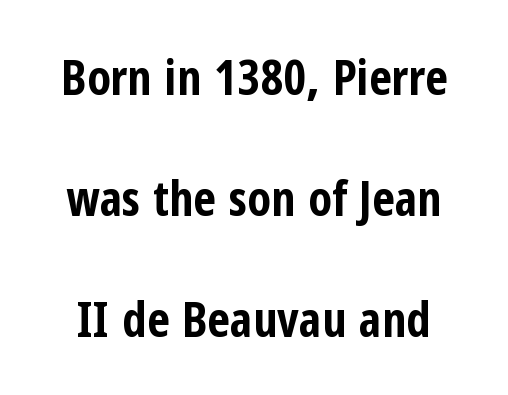
Characters remain perfectly vertical along every line. Caption: standard tracking, unaltered. Looks like regular typesetting: each glyph gets only the width it needs. These lines carry a lot of weight — the face is fully bold. The block of text is sparse from top to bottom, with ample space between rows. Is this a sans? Yes — the strokes have no serifs.
